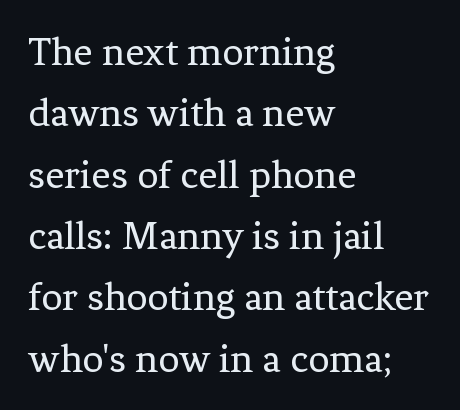
The image shows 42 px regular-weight serif type, upright; set left-aligned, normal line spacing (1.46x), normal letter spacing, not underlined; low stroke contrast and a medium x-height.
